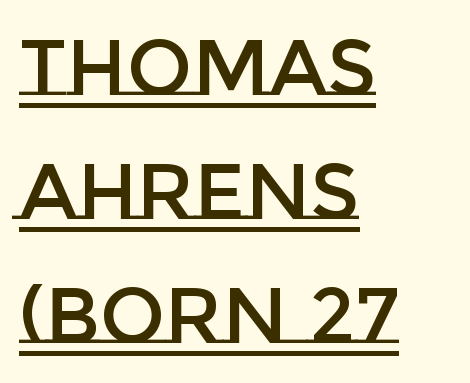
The image shows 78 px text type, upright; set left-aligned, normal line spacing (1.59x), normal letter spacing, underlined; low stroke contrast and a large x-height.
